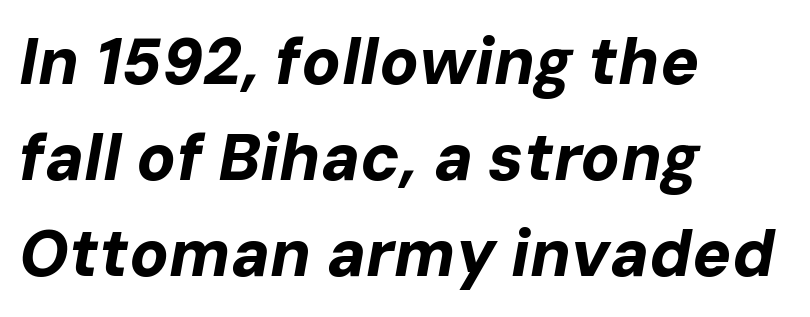
The image shows 65 px bold type, italic (leaning right); set left-aligned, normal line spacing (1.48x), normal letter spacing, not underlined; low stroke contrast and a medium x-height.
